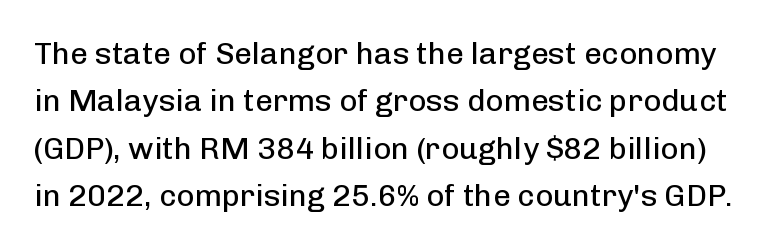
The image shows 31 px regular-weight sans-serif type, upright; set normal line spacing (1.53x), normal letter spacing, not underlined; low stroke contrast and a medium x-height.
